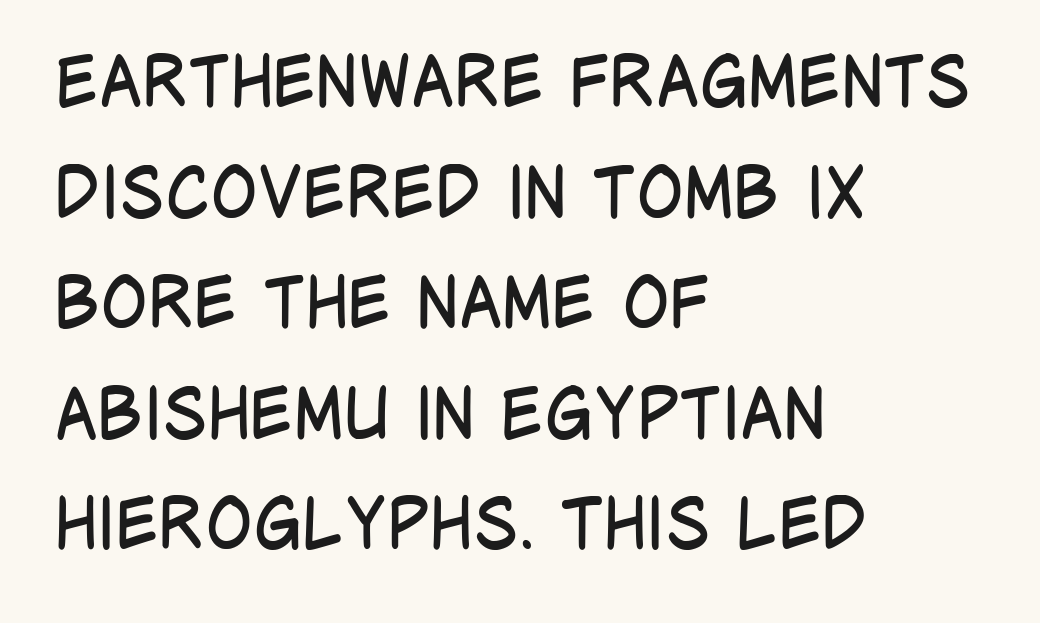
Varying glyph widths throughout — classic text-font behaviour. Rule under the text: the space is simply empty. The rendering anchors every line to the left-hand side. Vertical strokes here are truly vertical. The letters sit at their default tracking, neither squeezed nor spread.
